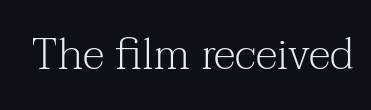
{"serif": "yes", "italic": "no", "bold": "no", "weight": "light", "width": "normal", "stroke_contrast": "medium", "x_height": "medium", "monospaced": "no", "underline": "no", "letter_spacing": "normal", "letter_spacing_em": 0.0, "glyph_px": 44}
